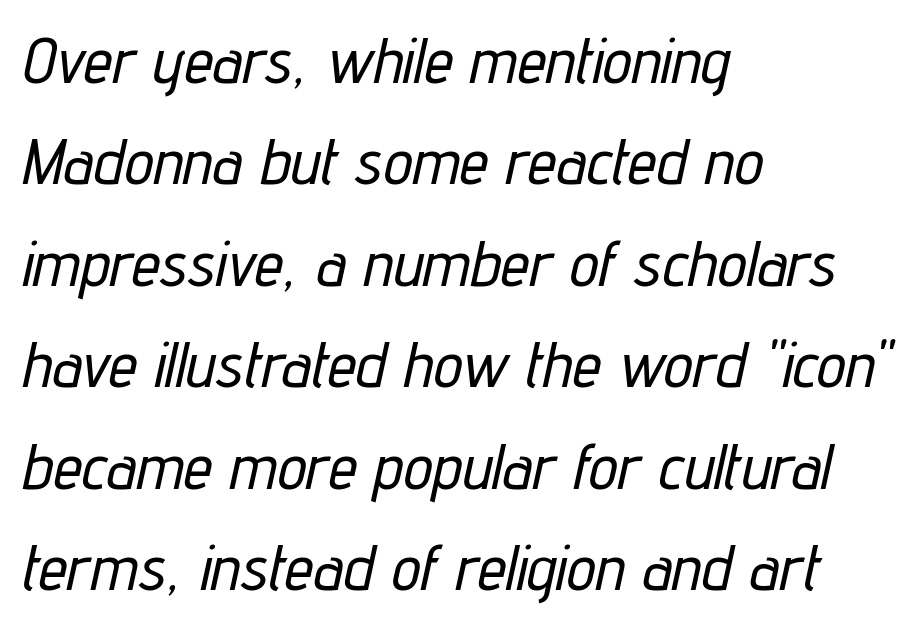
Q: Is the text italic (slanted)? A: Yes, it leans right by about 12 degrees.
Q: Is the text underlined? A: No.
Q: How is the paragraph aligned? A: Left-aligned.
Q: Is the spacing between letters normal or unusually wide? A: Normal.
Q: Is the spacing between lines tight, normal or loose? A: Normal.
Q: Width (condensed, normal, or wide)? A: Condensed.
Q: Stroke contrast? A: Low.
Q: x-height? A: Medium.
Q: Monospaced? A: No.
